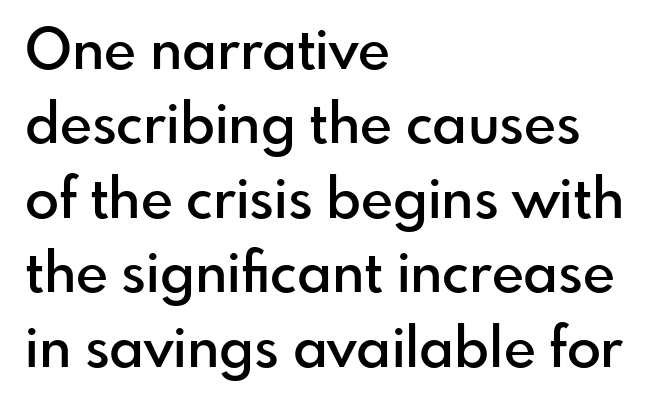
Q: Is the text bold? A: Semi-bold.
Q: Is the text italic (slanted)? A: No, it is upright.
Q: Is the typeface a serif or a sans-serif typeface? A: Sans-serif.
Q: Is the text underlined? A: No.
Q: How is the paragraph aligned? A: Left-aligned.
Q: Is the spacing between letters normal or unusually wide? A: Normal.
Q: Is the spacing between lines tight, normal or loose? A: Normal.
Q: Width (condensed, normal, or wide)? A: Normal.
Q: Stroke contrast? A: Low.
Q: x-height? A: Small.
Q: Monospaced? A: No.
